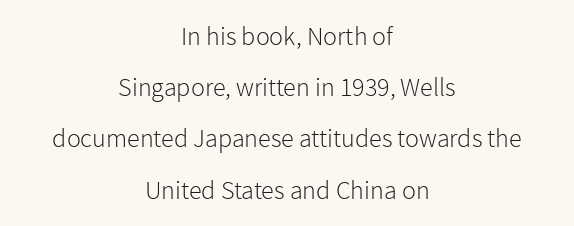
{"italic": "no", "bold": "no", "underline": "no", "align": "center", "line_spacing": "loose", "line_spacing_ratio": 1.97, "letter_spacing": "normal", "letter_spacing_em": 0.0, "glyph_px": 26}
